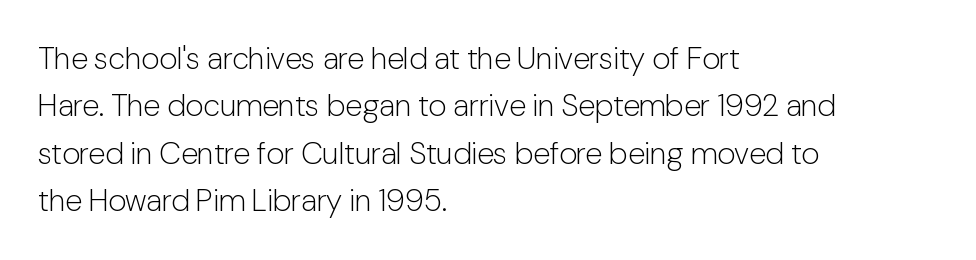
The image shows 31 px light sans-serif type, upright; set left-aligned, normal line spacing (1.53x), normal letter spacing, not underlined; low stroke contrast and a medium x-height.
